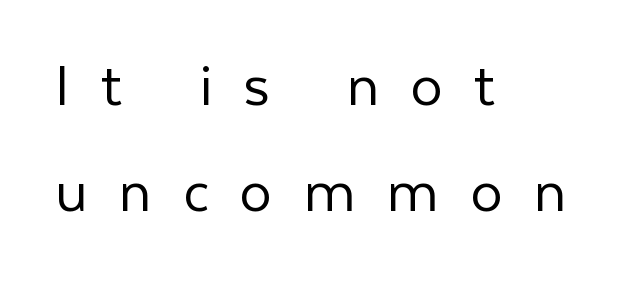
Each letter's strokes conclude bluntly, with no projecting serifs. Here the designer chose a conventional face with non-uniform glyph widths. Caption: expanded tracking, letters set apart. Ordinary non-slanted type is in use.
